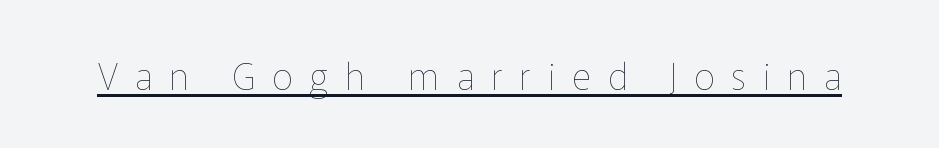
Q: Is the text bold? A: No.
Q: Is the text italic (slanted)? A: No, it is upright.
Q: Is the text underlined? A: Yes.
Q: Is the spacing between letters normal or unusually wide? A: Unusually wide.
Q: Width (condensed, normal, or wide)? A: Normal.
Q: Stroke contrast? A: Low.
Q: x-height? A: Medium.
Q: Monospaced? A: No.
